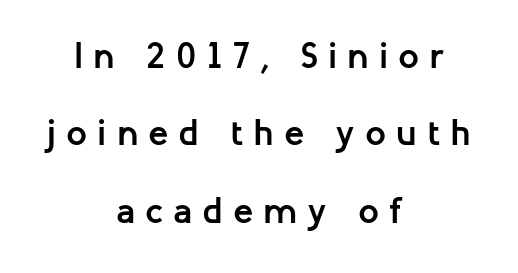
The image shows 37 px semibold sans-serif type, upright; set centered, loose line spacing (2.09x), unusually wide letter spacing (+0.27 em), not underlined; low stroke contrast and a medium x-height.
